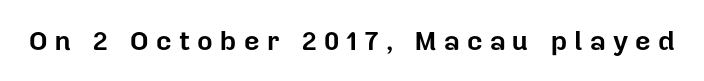
{"italic": "no", "bold": "yes", "underline": "no", "letter_spacing": "wide", "letter_spacing_em": 0.27, "glyph_px": 27}
